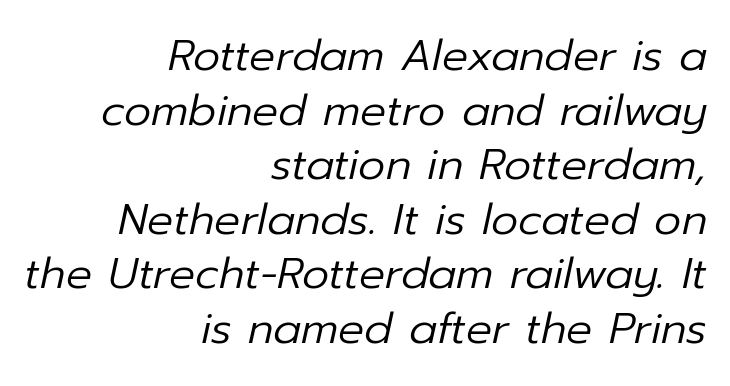
The image shows 43 px regular-weight type, italic (leaning right); set right-aligned, normal line spacing (1.27x), normal letter spacing, not underlined; low stroke contrast and a medium x-height.
